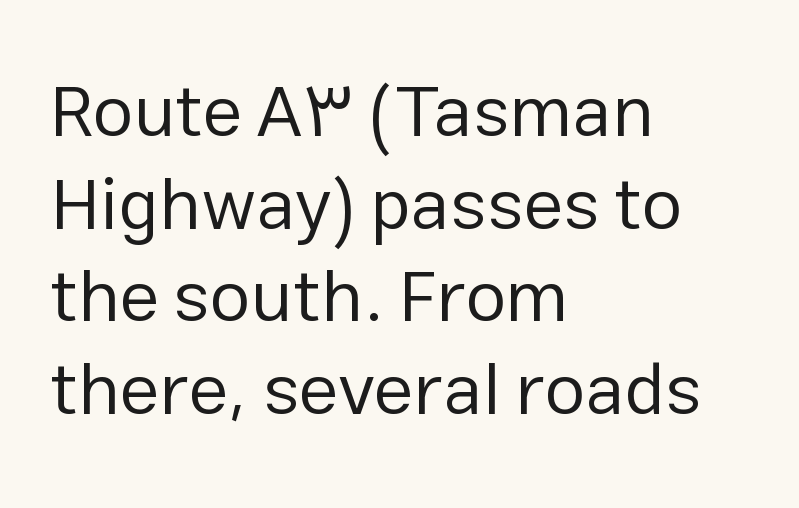
The image shows 73 px regular-weight sans-serif type, upright; set left-aligned, normal line spacing (1.27x), normal letter spacing, not underlined; low stroke contrast and a medium x-height.
